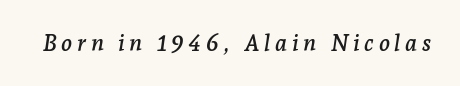
The image shows 23 px text type, italic (leaning right); set unusually wide letter spacing (+0.2 em), not underlined.
